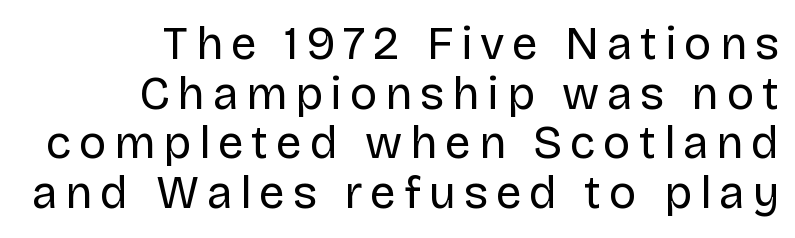
Q: Is the text bold? A: No.
Q: Is the text italic (slanted)? A: No, it is upright.
Q: Is the typeface a serif or a sans-serif typeface? A: Sans-serif.
Q: Is the text underlined? A: No.
Q: How is the paragraph aligned? A: Right-aligned.
Q: Is the spacing between lines tight, normal or loose? A: Tight.
Q: Width (condensed, normal, or wide)? A: Normal.
Q: Stroke contrast? A: Low.
Q: x-height? A: Large.
Q: Monospaced? A: No.
